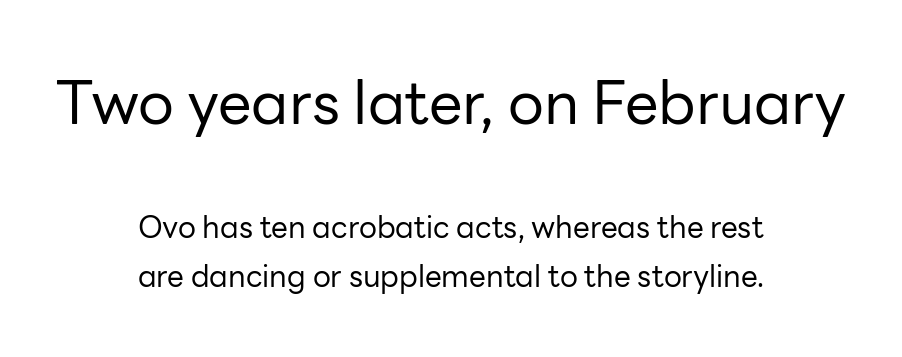
Every stem runs plumb, perpendicular to the baseline. Think of a printed novel: that variable character pitch is what you see here. In terms of letterspacing, this is plain default setting. Each new line begins a customary step beneath the previous one. Typeset on center — no edge is straight.
